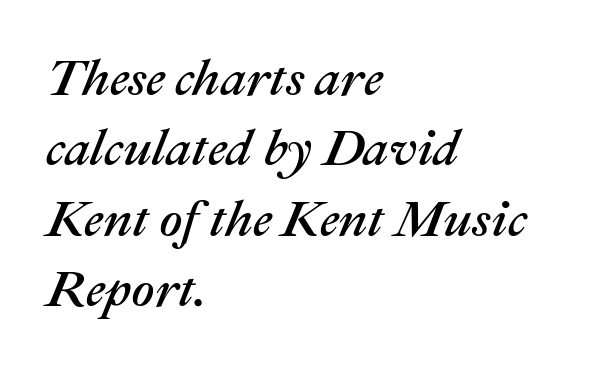
{"italic": "yes", "lean": "right", "slant_degrees": 22, "width": "normal", "stroke_contrast": "medium", "x_height": "medium", "monospaced": "no", "underline": "no", "align": "left", "line_spacing": "normal", "line_spacing_ratio": 1.38, "letter_spacing": "normal", "letter_spacing_em": 0.0, "glyph_px": 51}
